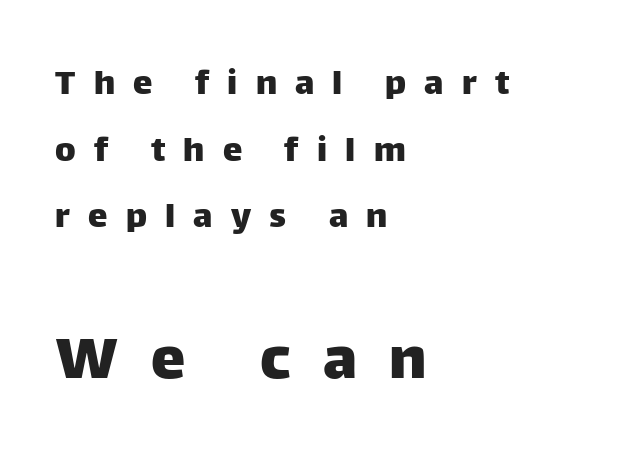
The image shows 69 px sans-serif type, upright; set left-aligned, line spacing 1.71x, unusually wide letter spacing (+0.47 em), not underlined; the second (bottom) block is 1.77x larger; low stroke contrast and a large x-height.
